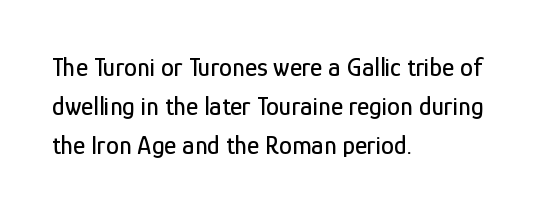
The compositor pushed each line to the left boundary. Every stem runs plumb, perpendicular to the baseline. This sample keeps an unexceptional amount of space between lines. Here the glyphs are tracked normally, forming tight word shapes. Descender tails drop into unmarked territory.
